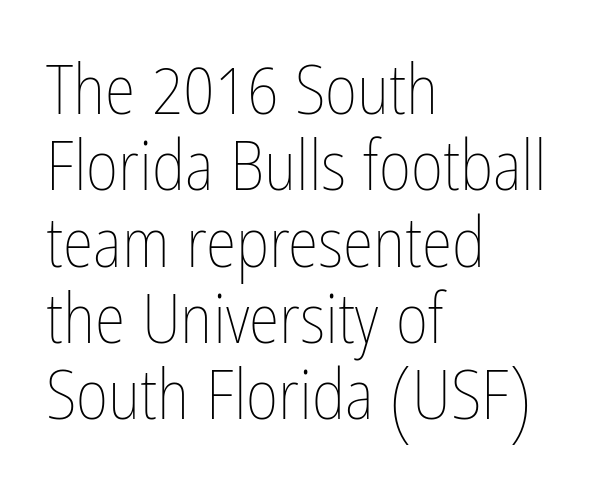
Q: Is the text bold? A: No.
Q: Is the text italic (slanted)? A: No, it is upright.
Q: Is the text underlined? A: No.
Q: How is the paragraph aligned? A: Left-aligned.
Q: Is the spacing between letters normal or unusually wide? A: Normal.
Q: Is the spacing between lines tight, normal or loose? A: Tight.
Q: Width (condensed, normal, or wide)? A: Condensed.
Q: Stroke contrast? A: Low.
Q: x-height? A: Medium.
Q: Monospaced? A: No.
